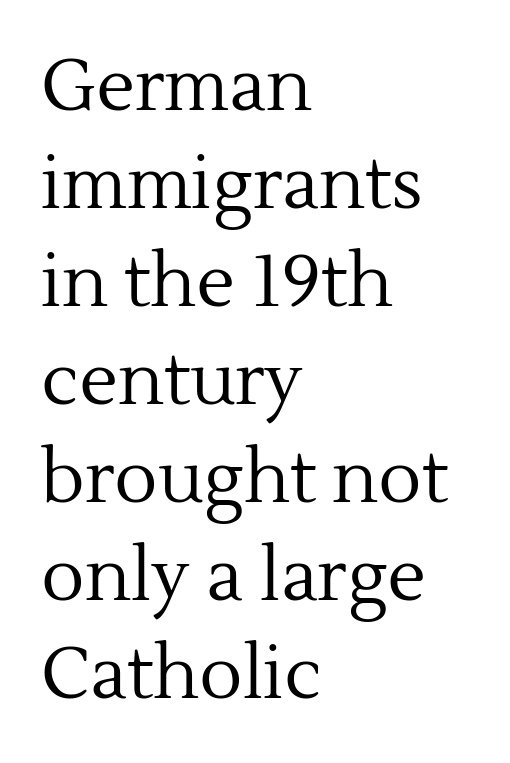
Q: Is the text bold? A: No.
Q: Is the text italic (slanted)? A: No, it is upright.
Q: Is the typeface a serif or a sans-serif typeface? A: Serif.
Q: Is the text underlined? A: No.
Q: How is the paragraph aligned? A: Left-aligned.
Q: Is the spacing between letters normal or unusually wide? A: Normal.
Q: Is the spacing between lines tight, normal or loose? A: Normal.
Q: Width (condensed, normal, or wide)? A: Normal.
Q: x-height? A: Medium.
Q: Monospaced? A: No.
